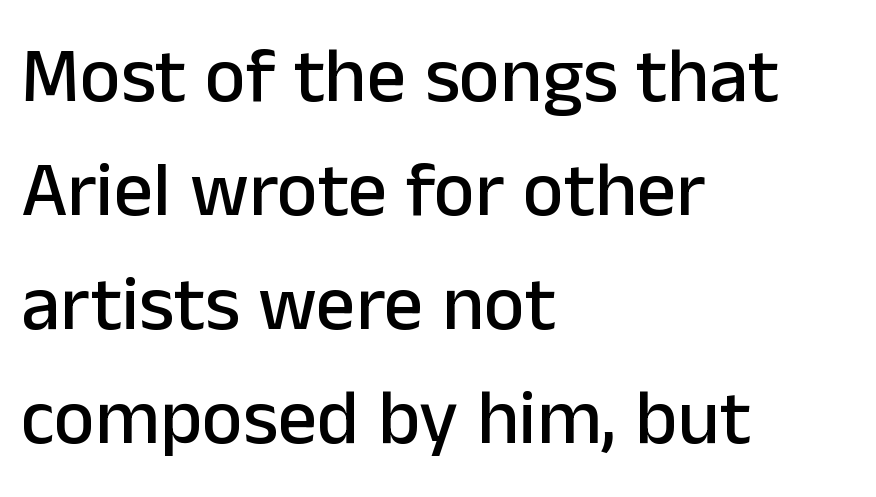
Q: Is the text italic (slanted)? A: No, it is upright.
Q: Is the typeface a serif or a sans-serif typeface? A: Sans-serif.
Q: Is the text underlined? A: No.
Q: How is the paragraph aligned? A: Left-aligned.
Q: Is the spacing between letters normal or unusually wide? A: Normal.
Q: Is the spacing between lines tight, normal or loose? A: Normal.
Q: Width (condensed, normal, or wide)? A: Normal.
Q: Stroke contrast? A: Low.
Q: x-height? A: Medium.
Q: Monospaced? A: No.
